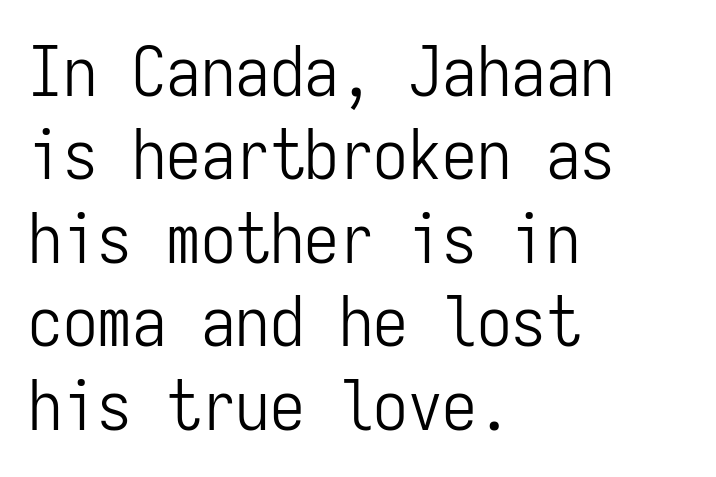
Italic? Not at all — the glyphs are vertical. The passage shown is typed in a monospace face where columns stay perfectly aligned. The letters sit at their default tracking, neither squeezed nor spread. Stems here are at most as thick as an everyday book face.
